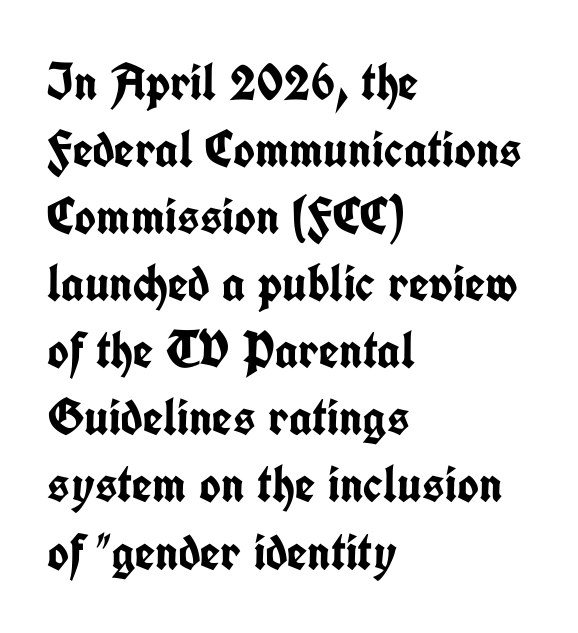
Bare-footed words on every line. Summary of vertical rhythm: regular, with standard interline spacing. In terms of letterform style, serifs are entirely absent. The sample has been set heavy, in full bold.
